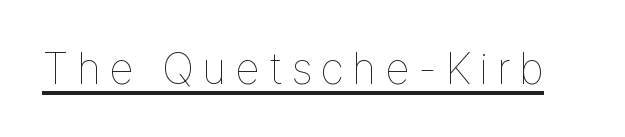
Q: Is the text bold? A: No.
Q: Is the text italic (slanted)? A: No, it is upright.
Q: Is the text underlined? A: Yes.
Q: Width (condensed, normal, or wide)? A: Normal.
Q: Stroke contrast? A: Low.
Q: x-height? A: Medium.
Q: Monospaced? A: No.
